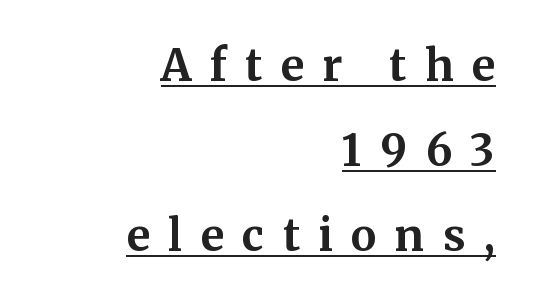
{"serif": "yes", "italic": "no", "bold": "yes", "weight": "bold", "width": "normal", "stroke_contrast": "medium", "x_height": "medium", "monospaced": "no", "underline": "yes", "align": "right", "line_spacing": "loose", "line_spacing_ratio": 1.98, "letter_spacing": "wide", "letter_spacing_em": 0.43, "glyph_px": 43}
